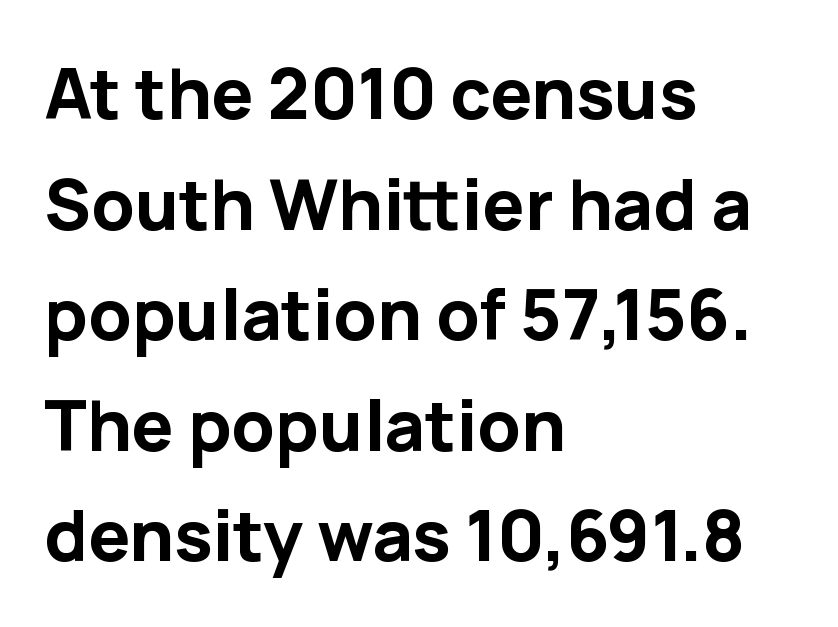
Q: Is the text bold? A: Yes.
Q: Is the text italic (slanted)? A: No, it is upright.
Q: Is the typeface a serif or a sans-serif typeface? A: Sans-serif.
Q: Is the text underlined? A: No.
Q: How is the paragraph aligned? A: Left-aligned.
Q: Is the spacing between letters normal or unusually wide? A: Normal.
Q: Is the spacing between lines tight, normal or loose? A: Normal.
Q: Width (condensed, normal, or wide)? A: Normal.
Q: Stroke contrast? A: Low.
Q: x-height? A: Medium.
Q: Monospaced? A: No.
